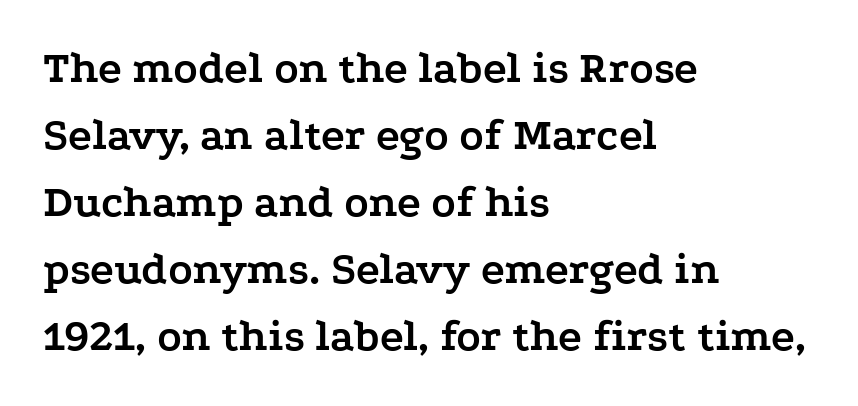
The image shows 45 px semibold, wide serif type, upright; set left-aligned, normal line spacing (1.49x), normal letter spacing, not underlined; low stroke contrast and a medium x-height.
